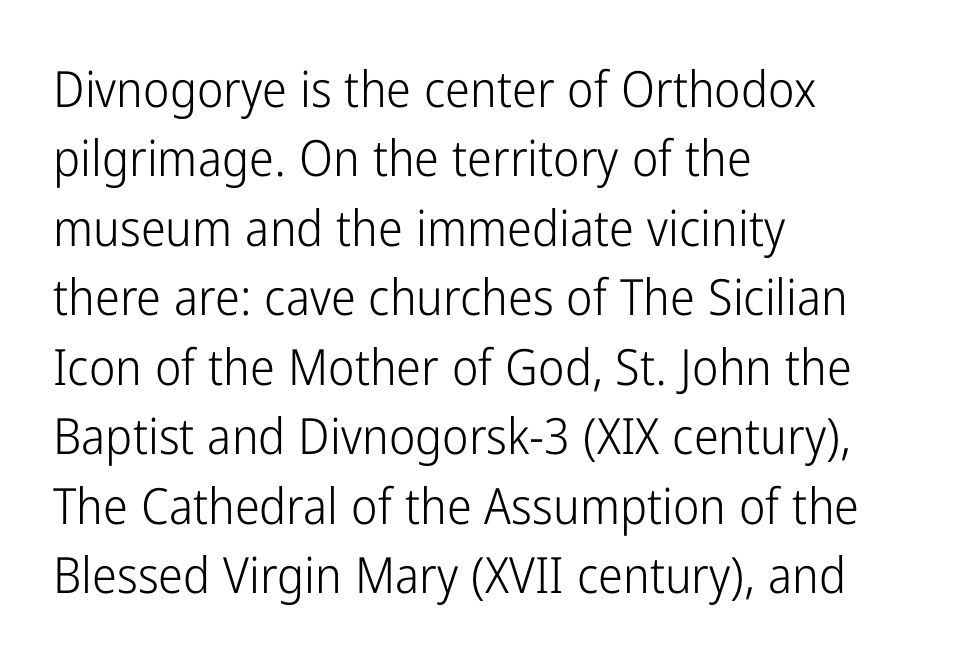
The image shows 50 px light, condensed sans-serif type, upright; set left-aligned, normal line spacing (1.39x), normal letter spacing, not underlined; low stroke contrast and a medium x-height.
